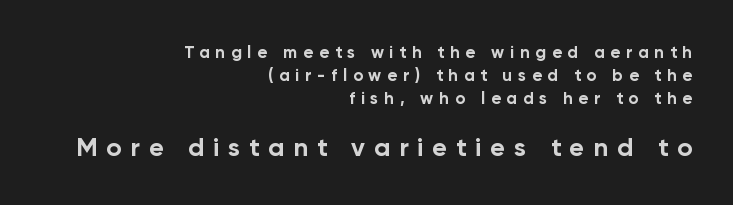
Q: Is the text bold? A: Yes.
Q: Is the text italic (slanted)? A: No, it is upright.
Q: Is the text underlined? A: No.
Q: How is the paragraph aligned? A: Right-aligned.
Q: Is the spacing between letters normal or unusually wide? A: Unusually wide.
Q: Is the spacing between lines tight, normal or loose? A: Normal.
Q: Which block of text is set in a larger size, the first (top) or the second (bottom)? A: The second (bottom) one.
